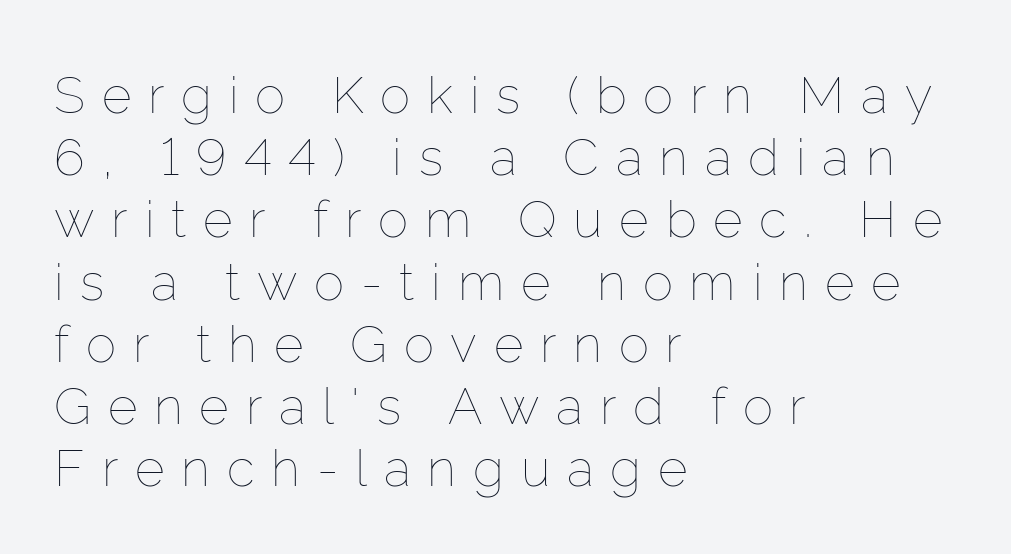
{"italic": "no", "bold": "no", "weight": "thin", "width": "normal", "stroke_contrast": "low", "x_height": "medium", "monospaced": "no", "underline": "no", "align": "left", "line_spacing_ratio": 1.22, "letter_spacing": "wide", "letter_spacing_em": 0.33, "glyph_px": 51}
